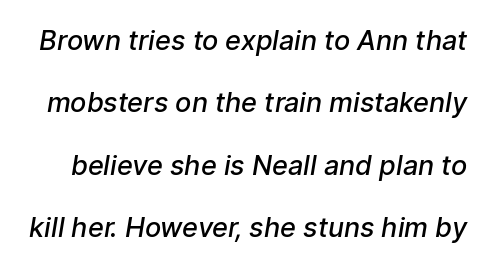
Q: Is the text bold? A: Semi-bold.
Q: Is the text underlined? A: No.
Q: Is the spacing between letters normal or unusually wide? A: Normal.
Q: Is the spacing between lines tight, normal or loose? A: Loose.
